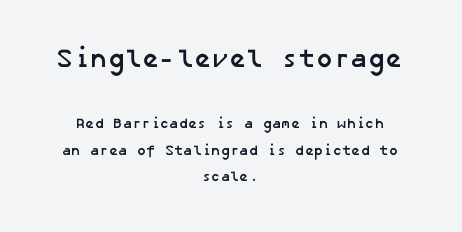
{"bold": "yes", "underline": "no", "align": "center", "line_spacing": "loose", "line_spacing_ratio": 1.92, "letter_spacing": "normal", "letter_spacing_em": 0.0, "larger_block": "first", "size_ratio": 1.86, "glyph_px": 26}
